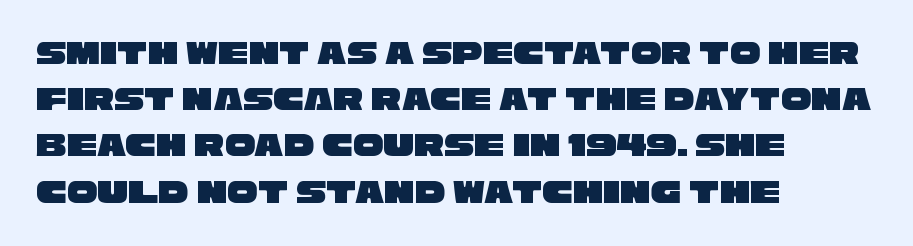
Line starts are locked; line ends wander. This rendering employs a face without finishing strokes, i.e., a sans-serif. Inter-character spacing is left at the font's built-in metrics. These lines sit exactly where default settings would place them. Letters rest on an invisible, unmarked baseline. Each letter keeps its own natural width here, so spacing adapts to shape.
